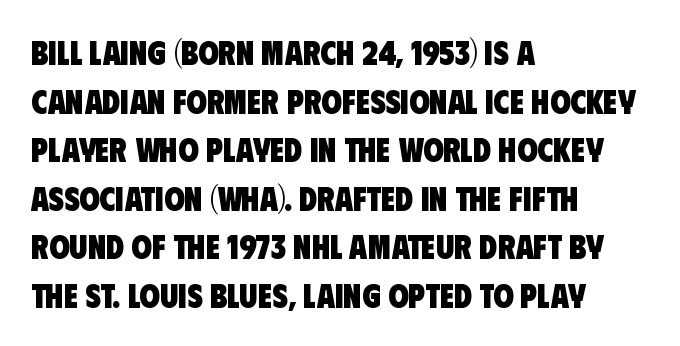
{"serif": "no", "bold": "yes", "weight": "heavy", "width": "condensed", "stroke_contrast": "low", "x_height": "large", "monospaced": "no", "underline": "no", "align": "left", "line_spacing": "normal", "line_spacing_ratio": 1.47, "letter_spacing": "normal", "letter_spacing_em": 0.0, "glyph_px": 33}
